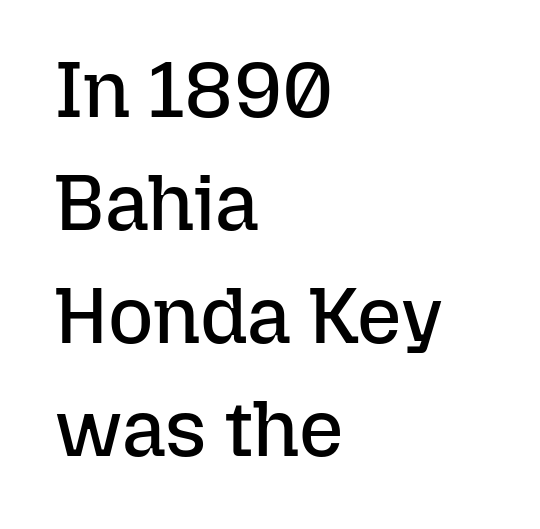
The image shows 78 px regular-weight type, upright; set left-aligned, normal line spacing (1.45x), normal letter spacing, not underlined; low stroke contrast and a medium x-height.
